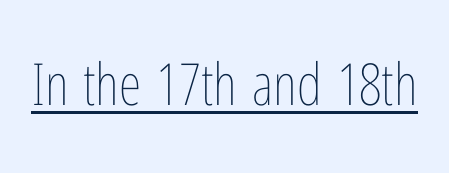
Tracking value appears to be zero — textbook default spacing. Posture: straight, roman, zero tilt. This is underlined copy, the kind a proofreader might mark for attention. The typesetting does not lean heavy: it is not bold.
